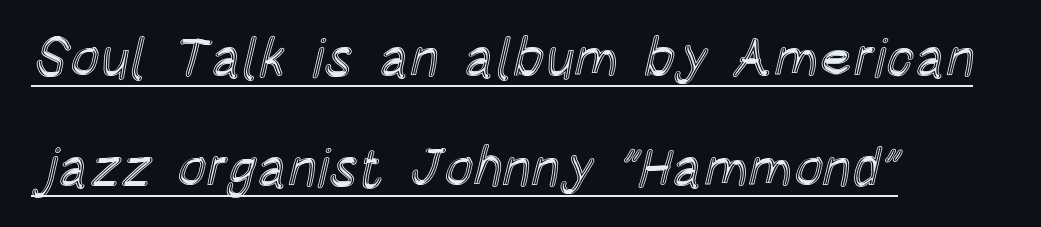
{"width": "condensed", "x_height": "large", "monospaced": "no", "underline": "yes", "align": "left", "line_spacing": "loose", "line_spacing_ratio": 2.0, "letter_spacing": "normal", "letter_spacing_em": 0.0, "glyph_px": 55}
